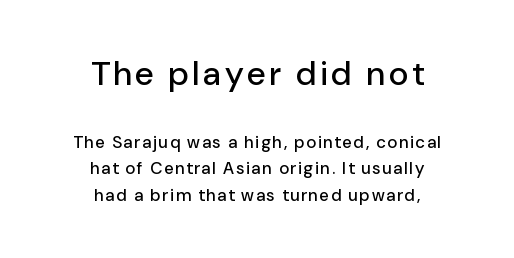
The letters advance in unequal steps, a hallmark of proportional type. Whoever set this made the first block the dominant, larger element. The glyphs in this specimen are sans serif. The lines sit at an ordinary, default distance from one another. The strip under each line holds only bare page. Visually the block forms a symmetrical silhouette, jagged on both flanks.
